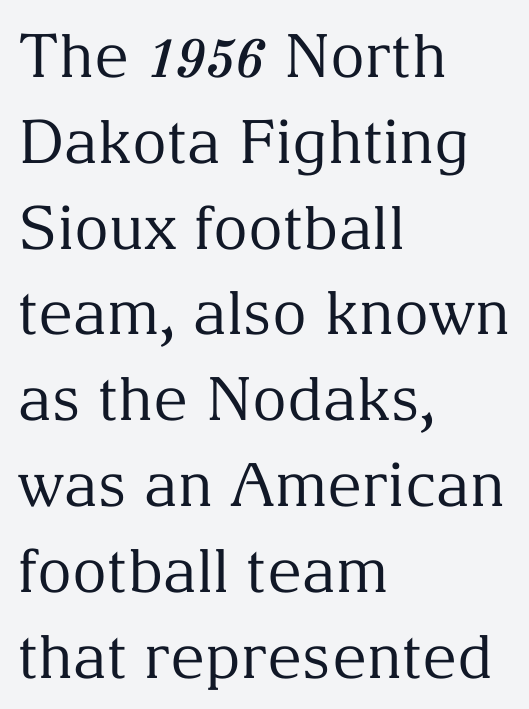
The rendering uses a moderate line-height, typical for paragraphs. The passage shown is typeset with a serif family. No heavy texture on the line: the type isn't bold. The string is rendered with underlining switched off. Nobody touched the tracking dial on this one. Nope, not italic — everything's standing straight.
